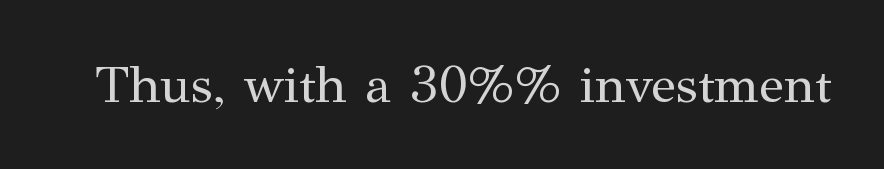
{"serif": "yes", "italic": "no", "bold": "no", "weight": "regular", "width": "normal", "stroke_contrast": "medium", "x_height": "medium", "monospaced": "no", "underline": "no", "letter_spacing": "normal", "letter_spacing_em": 0.0, "glyph_px": 52}
